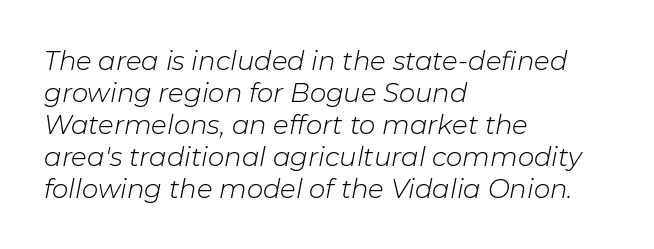
The image shows 26 px text type, italic (leaning right); set left-aligned, line spacing 1.23x, normal letter spacing, not underlined.
